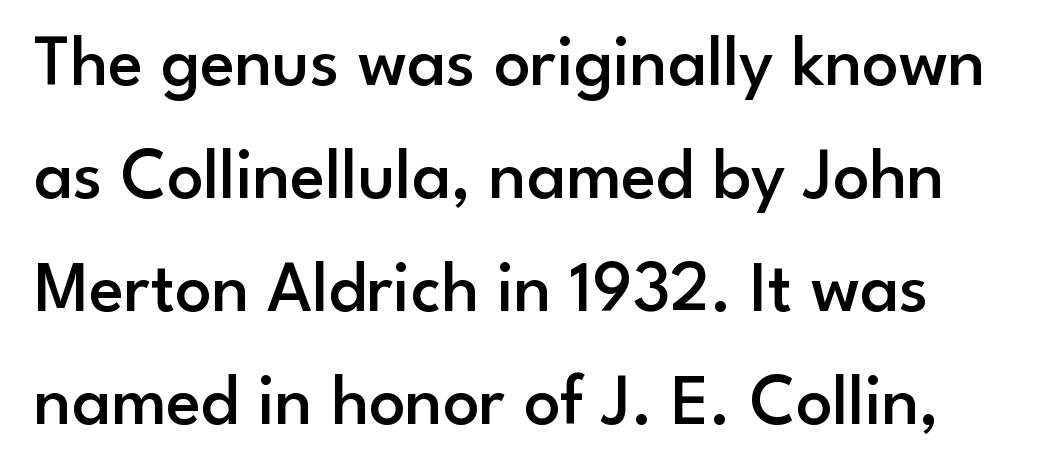
Glance below the letters and you will spot only blank space. Quick note: interline space is typical. The passage shown is typed in a proportional face where columns would drift. Each word holds together tightly as a unit, with standard inter-letter gaps.
